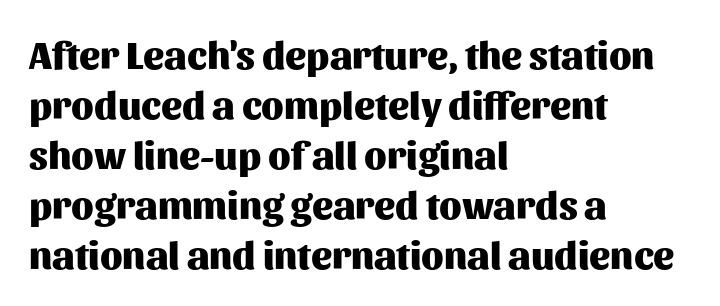
How would I describe the line gaps? Plain and ordinary. Typesetter's note: full bold, strokes at maximum text heaviness. The strip under each line holds only bare page. Alignment: flush left. The designer went with a sans here, leaving each stem footless.
